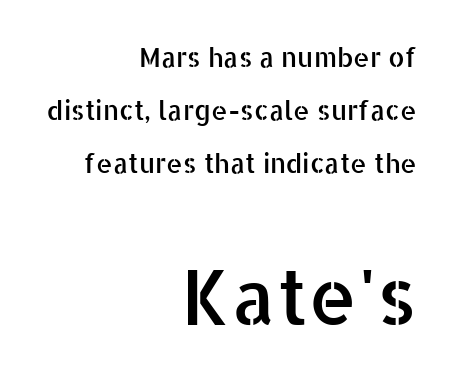
The image shows 77 px sans-serif type, upright; set right-aligned, loose line spacing (2.03x), normal letter spacing, not underlined; the second (bottom) block is 2.96x larger; low stroke contrast and a medium x-height.
